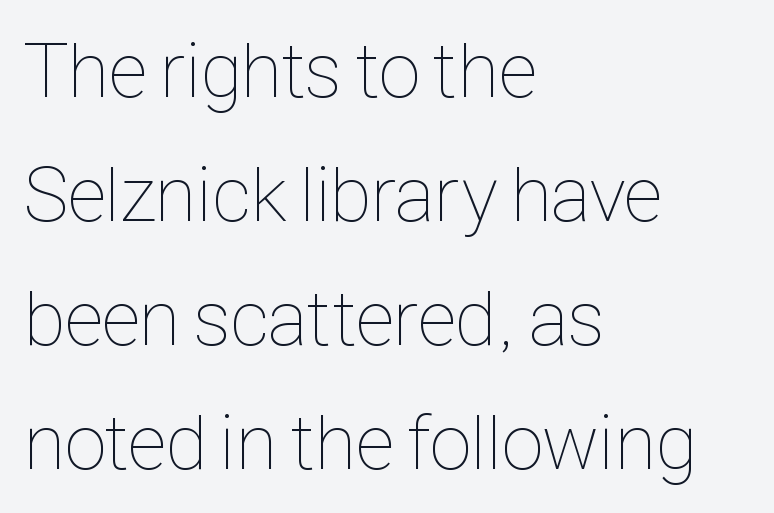
Q: Is the text bold? A: No.
Q: Is the text italic (slanted)? A: No, it is upright.
Q: Is the text underlined? A: No.
Q: How is the paragraph aligned? A: Left-aligned.
Q: Is the spacing between letters normal or unusually wide? A: Normal.
Q: Is the spacing between lines tight, normal or loose? A: Normal.
Q: Width (condensed, normal, or wide)? A: Condensed.
Q: Stroke contrast? A: Low.
Q: x-height? A: Medium.
Q: Monospaced? A: No.
